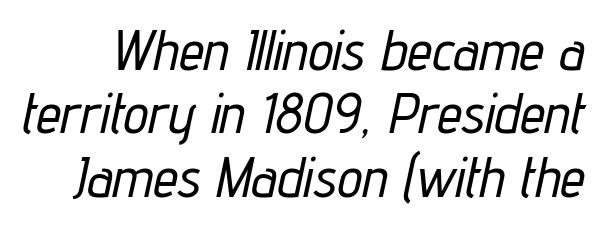
{"italic": "yes", "lean": "right", "slant_degrees": 12, "width": "condensed", "stroke_contrast": "low", "x_height": "medium", "monospaced": "no", "underline": "no", "line_spacing": "tight", "line_spacing_ratio": 1.13, "letter_spacing": "normal", "letter_spacing_em": 0.0, "glyph_px": 56}
